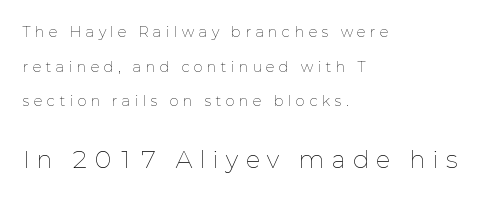
{"italic": "no", "bold": "no", "underline": "no", "align": "left", "line_spacing": "loose", "line_spacing_ratio": 2.47, "letter_spacing": "wide", "letter_spacing_em": 0.33, "larger_block": "second", "size_ratio": 1.64, "glyph_px": 23}
